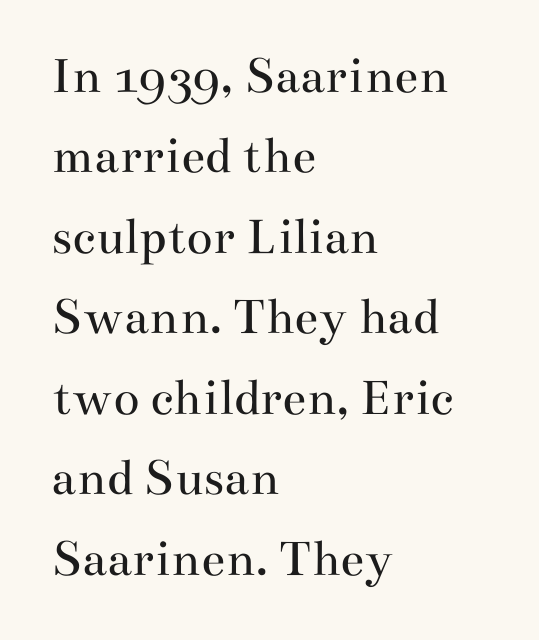
Upright lettering throughout. The letters advance in unequal steps, a hallmark of proportional type. No extra tracking has been applied to these lines. Each letter's strokes conclude with small projecting serifs.
